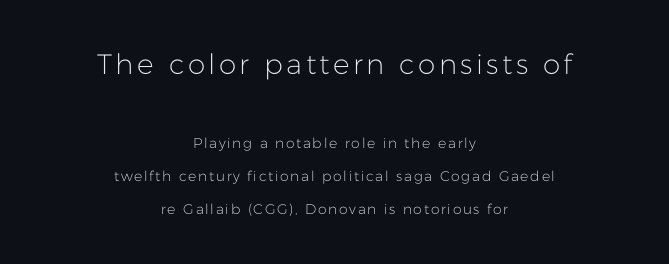
{"serif": "no", "italic": "no", "bold": "no", "weight": "light", "width": "normal", "stroke_contrast": "low", "x_height": "medium", "monospaced": "no", "underline": "no", "align": "center", "line_spacing": "loose", "line_spacing_ratio": 2.35, "larger_block": "first", "size_ratio": 2.0, "glyph_px": 28}
